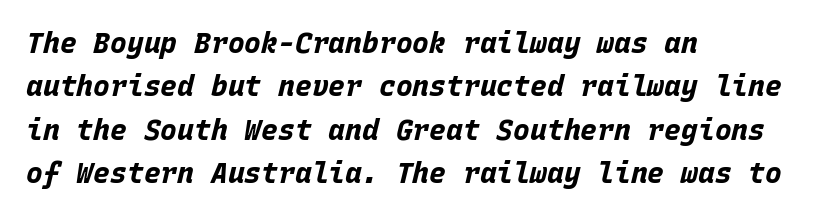
{"italic": "yes", "lean": "right", "slant_degrees": 15, "bold": "yes", "weight": "bold", "width": "normal", "stroke_contrast": "low", "x_height": "large", "monospaced": "yes", "underline": "no", "align": "left", "line_spacing": "normal", "line_spacing_ratio": 1.55, "letter_spacing": "normal", "letter_spacing_em": 0.0, "glyph_px": 28}
